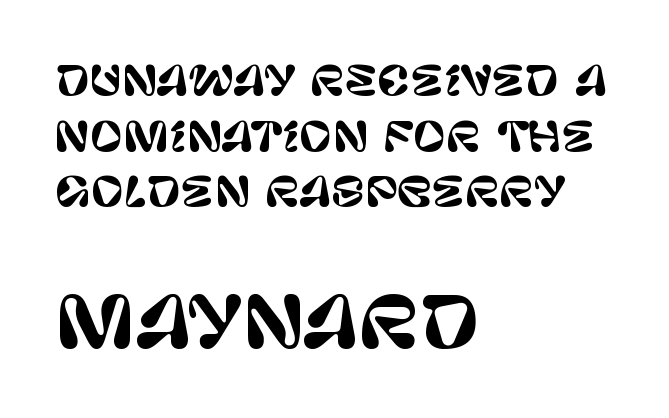
Each line starts at the same left margin while the right side varies. The rendering uses a moderate line-height, typical for paragraphs. Bigger letters appear in the bottom chunk; the top chunk is reduced. Between one letter and the next there's only the usual sliver of space.
